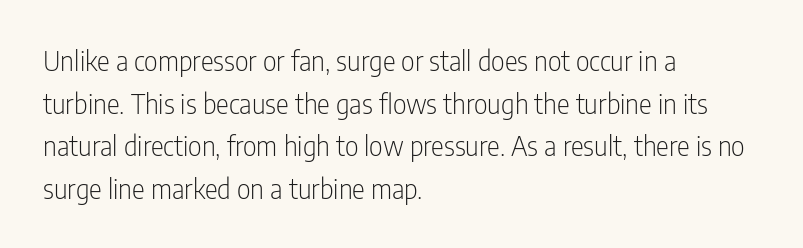
{"italic": "no", "bold": "no", "underline": "no", "align": "left", "line_spacing": "normal", "line_spacing_ratio": 1.58, "letter_spacing": "normal", "letter_spacing_em": 0.0, "glyph_px": 27}
